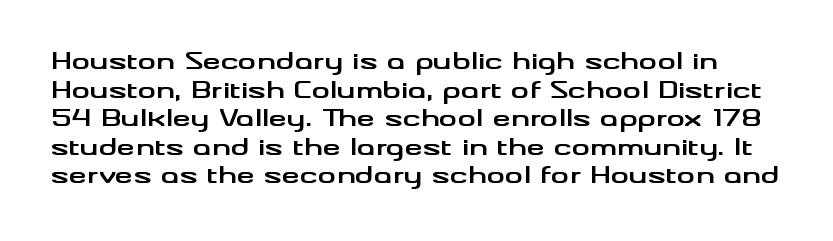
Q: Is the text bold? A: Yes.
Q: Is the text italic (slanted)? A: No, it is upright.
Q: Is the text underlined? A: No.
Q: Is the spacing between letters normal or unusually wide? A: Normal.
